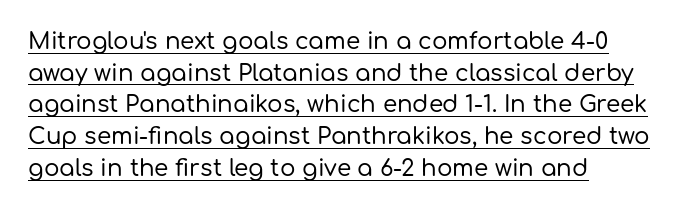
No extra tracking has been applied to these lines. Leading: standard. It's the straight-up-and-down kind of type. Students, observe the line beneath the letters — that is underlining. The paragraph shown leans on its left margin.
